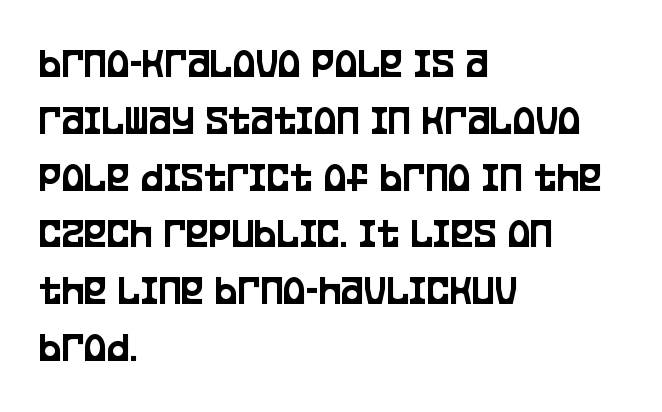
The image shows 43 px condensed sans-serif type, upright; set left-aligned, normal line spacing (1.32x), normal letter spacing, not underlined; low stroke contrast and a large x-height.
